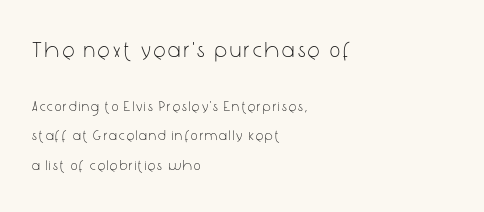
Every row of glyphs begins at an identical x-position on the left. Compare the two chunks: the upper has the greater cap height. Posture: straight, roman, zero tilt. Vertical spacing — loose.
